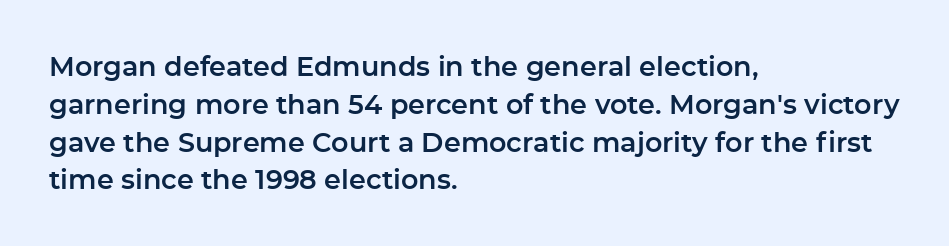
The image shows 27 px text type, upright; set left-aligned, normal line spacing (1.4x), normal letter spacing, not underlined.
